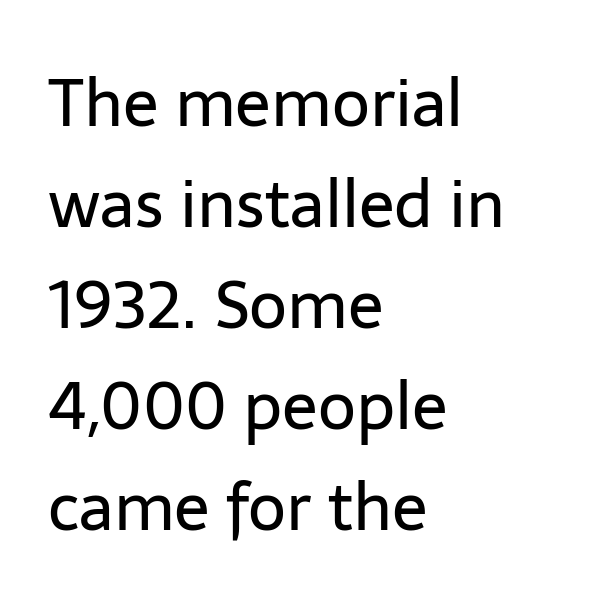
{"serif": "no", "italic": "no", "bold": "no", "weight": "regular", "width": "normal", "stroke_contrast": "low", "x_height": "medium", "monospaced": "no", "underline": "no", "align": "left", "line_spacing": "normal", "line_spacing_ratio": 1.53, "letter_spacing": "normal", "letter_spacing_em": 0.0, "glyph_px": 66}
